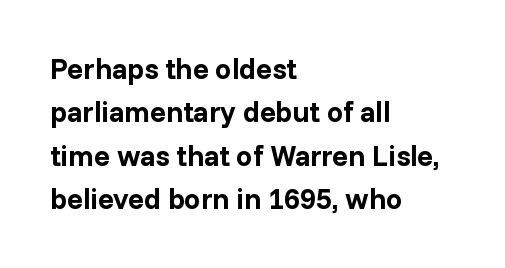
How would I describe the line gaps? Plain and ordinary. This rendering leaves character spacing at its baseline value. Looks like regular typesetting: each glyph gets only the width it needs. The passage shown is typeset with a sans-serif family. A clean baseline with only descenders dipping below it. Weight: bold.
